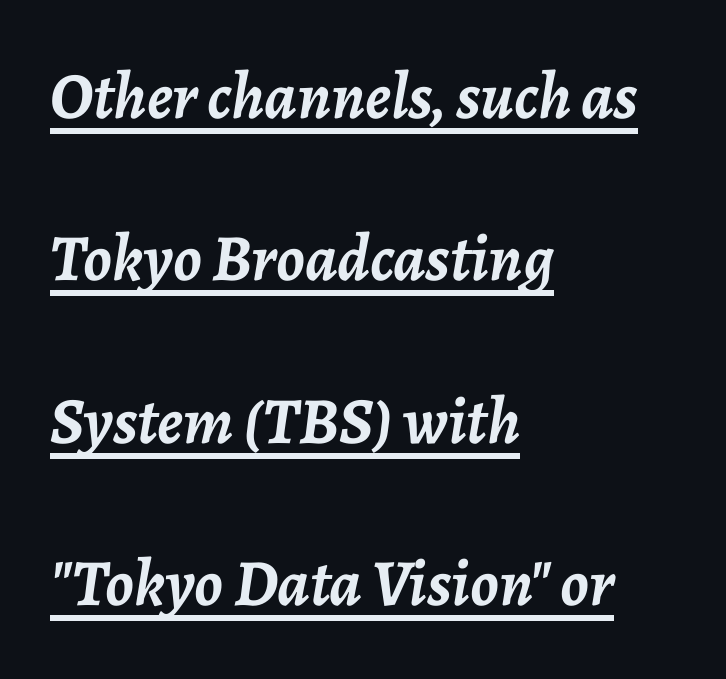
The image shows 66 px semibold type, italic (leaning right); set left-aligned, loose line spacing (2.46x), normal letter spacing, underlined; low stroke contrast and a medium x-height.
